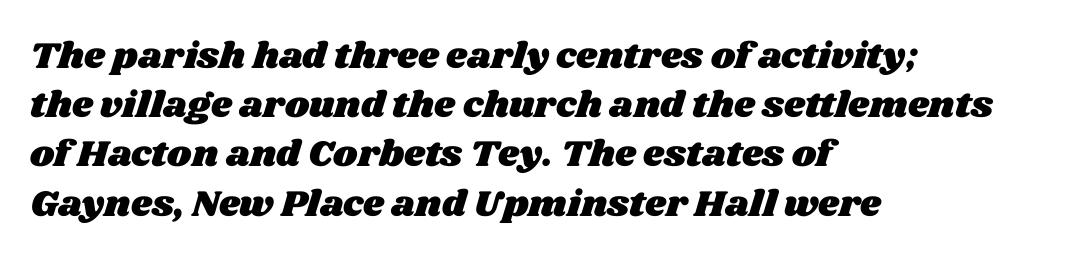
The image shows 37 px wide type; set left-aligned, normal line spacing (1.33x), normal letter spacing, not underlined; medium stroke contrast and a large x-height.
